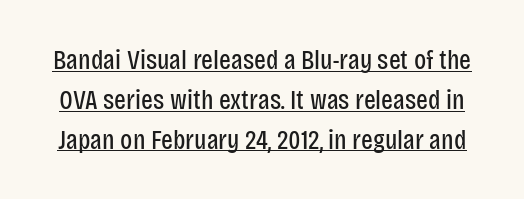
{"serif": "no", "italic": "no", "bold": "no", "weight": "regular", "width": "condensed", "stroke_contrast": "low", "x_height": "large", "monospaced": "no", "underline": "yes", "line_spacing": "normal", "line_spacing_ratio": 1.42, "letter_spacing": "normal", "letter_spacing_em": 0.0, "glyph_px": 28}
